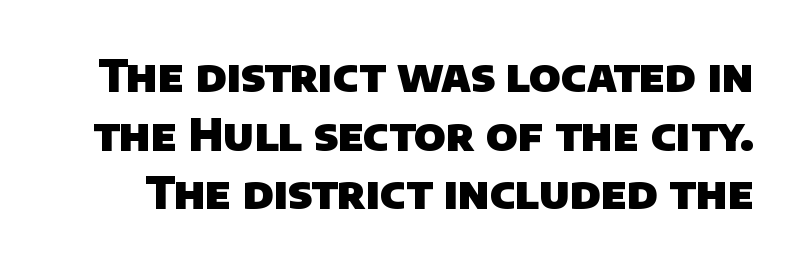
{"serif": "no", "bold": "yes", "weight": "heavy", "width": "normal", "stroke_contrast": "low", "x_height": "large", "monospaced": "no", "underline": "no", "line_spacing": "normal", "line_spacing_ratio": 1.33, "letter_spacing": "normal", "letter_spacing_em": 0.0, "glyph_px": 44}
